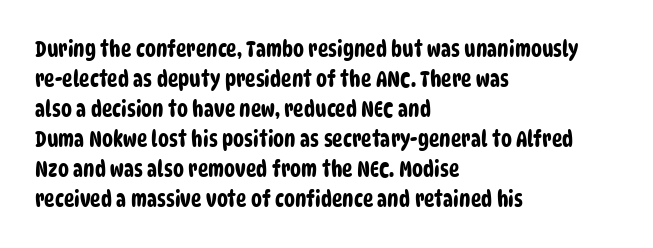
The image shows 22 px text type; set left-aligned, normal line spacing (1.36x), normal letter spacing, not underlined.
